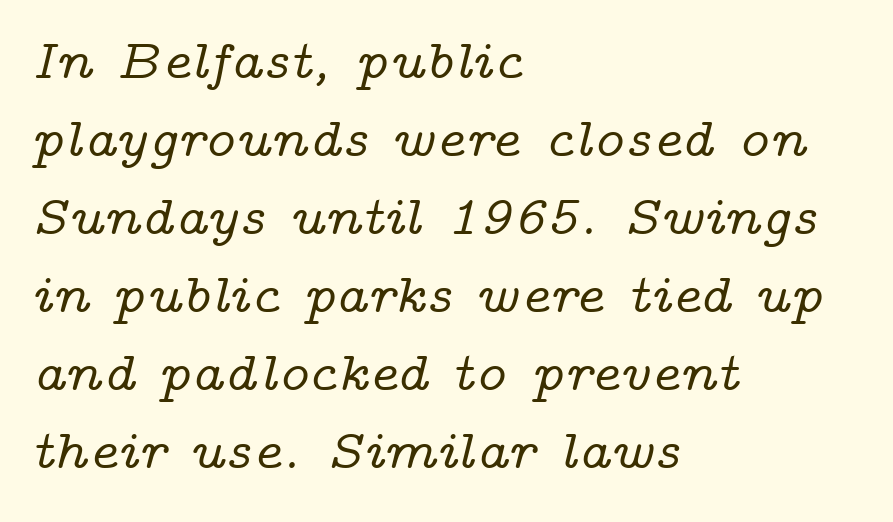
Q: Is the text italic (slanted)? A: Yes, it leans right by about 14 degrees.
Q: Is the typeface a serif or a sans-serif typeface? A: Serif.
Q: Is the text underlined? A: No.
Q: How is the paragraph aligned? A: Left-aligned.
Q: Is the spacing between letters normal or unusually wide? A: Normal.
Q: Is the spacing between lines tight, normal or loose? A: Normal.
Q: Width (condensed, normal, or wide)? A: Wide.
Q: Stroke contrast? A: Low.
Q: x-height? A: Medium.
Q: Monospaced? A: No.
